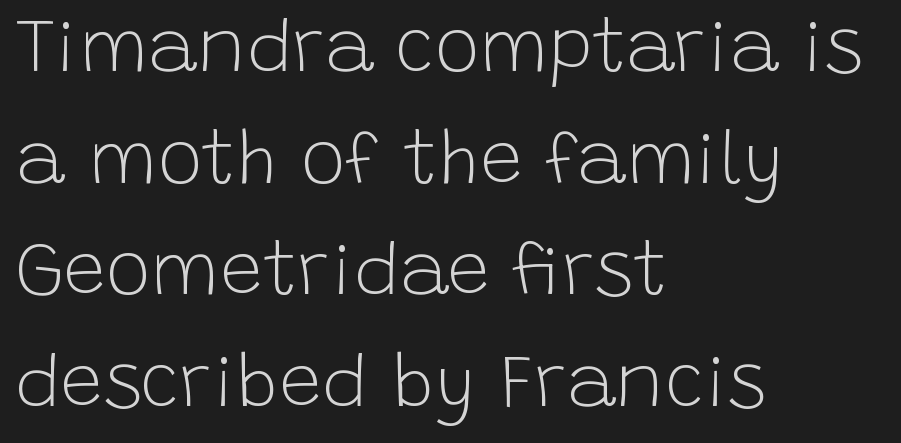
Q: Is the text bold? A: No.
Q: Is the text italic (slanted)? A: No, it is upright.
Q: Is the typeface a serif or a sans-serif typeface? A: Sans-serif.
Q: Is the text underlined? A: No.
Q: How is the paragraph aligned? A: Left-aligned.
Q: Is the spacing between letters normal or unusually wide? A: Normal.
Q: Is the spacing between lines tight, normal or loose? A: Normal.
Q: Width (condensed, normal, or wide)? A: Normal.
Q: Stroke contrast? A: Low.
Q: x-height? A: Large.
Q: Monospaced? A: No.
